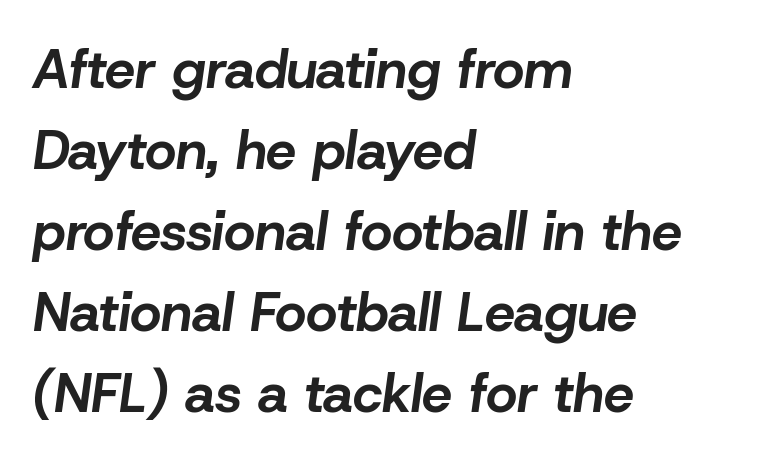
{"italic": "yes", "lean": "right", "slant_degrees": 8, "bold": "yes", "weight": "bold", "width": "normal", "stroke_contrast": "low", "x_height": "medium", "monospaced": "no", "underline": "no", "align": "left", "line_spacing": "normal", "line_spacing_ratio": 1.5, "letter_spacing": "normal", "letter_spacing_em": 0.0, "glyph_px": 54}
